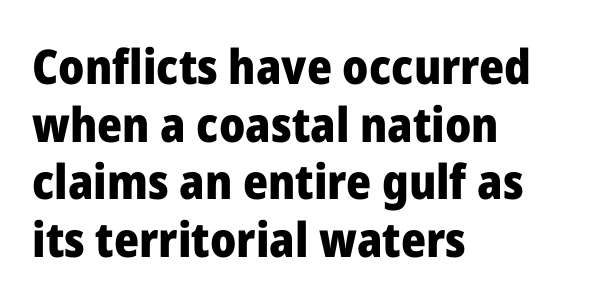
{"serif": "no", "italic": "no", "bold": "yes", "weight": "heavy", "width": "normal", "stroke_contrast": "low", "x_height": "medium", "monospaced": "no", "underline": "no", "align": "left", "line_spacing_ratio": 1.2, "letter_spacing": "normal", "letter_spacing_em": 0.0, "glyph_px": 48}
